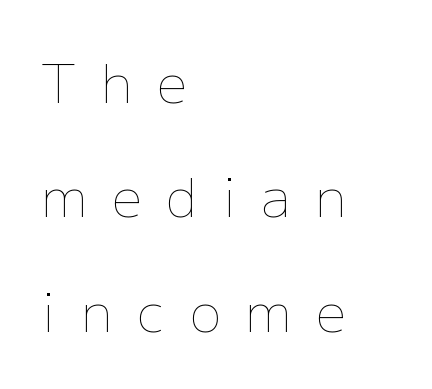
The space directly below the letters is spotless. Each new line begins a long way beneath the previous one. Each letter keeps its own natural width here, so spacing adapts to shape. Caption: multi-line text, flush left, ragged right.
